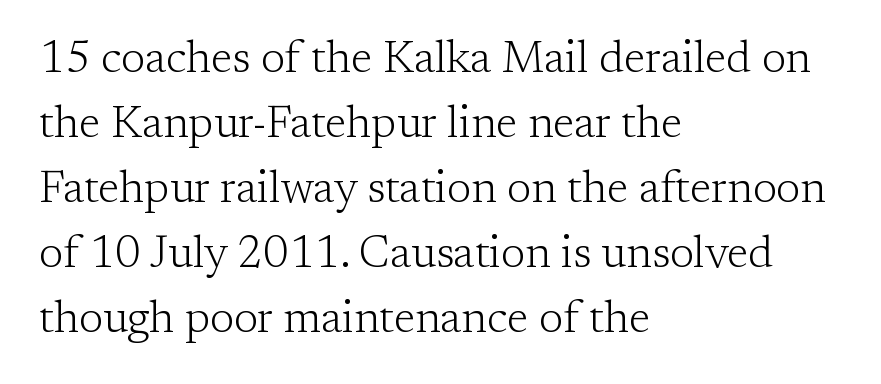
The typesetting does not lean heavy: it is not bold. The letters sit at their default tracking, neither squeezed nor spread. The typesetter chose a ragged-right arrangement here. Reading down the column, the eye jumps a familiar distance to each next line.
